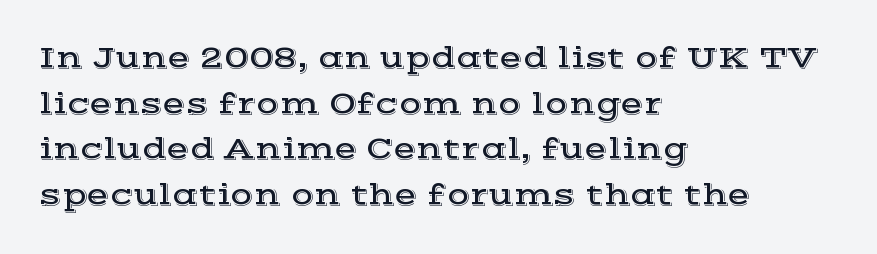
{"serif": "yes", "italic": "no", "width": "wide", "x_height": "medium", "monospaced": "no", "underline": "no", "align": "left", "line_spacing": "normal", "line_spacing_ratio": 1.52, "letter_spacing": "normal", "letter_spacing_em": 0.0, "glyph_px": 30}
